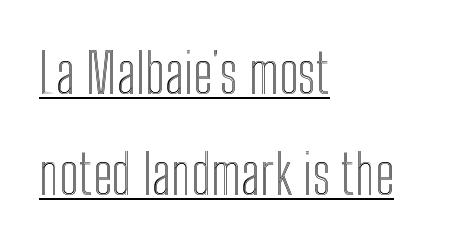
Think of a printed novel: that variable character pitch is what you see here. Layout note: lines flush left. Compared with undecorated copy, this sample adds a rule below the words. Between one letter and the next there's only the usual sliver of space. Do the letters lean? They stand straight.
